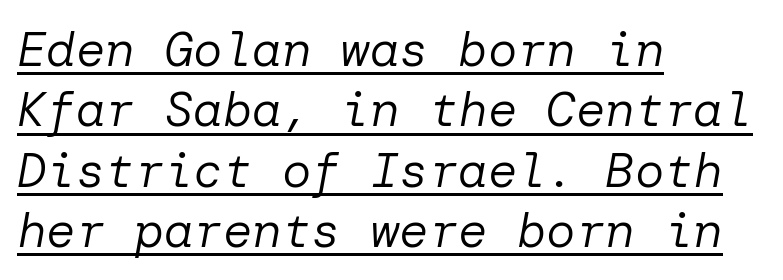
{"italic": "yes", "lean": "right", "slant_degrees": 10, "bold": "no", "weight": "regular", "width": "normal", "stroke_contrast": "low", "x_height": "medium", "underline": "yes", "align": "left", "line_spacing_ratio": 1.23, "letter_spacing": "normal", "letter_spacing_em": 0.0, "glyph_px": 49}
